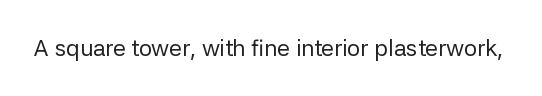
The type is set solid horizontally, with unmodified tracking. Words float on clear page, feet unadorned. A quiet, ordinary-to-light weight characterises the typeface. The type sits square on the baseline with zero lean.
